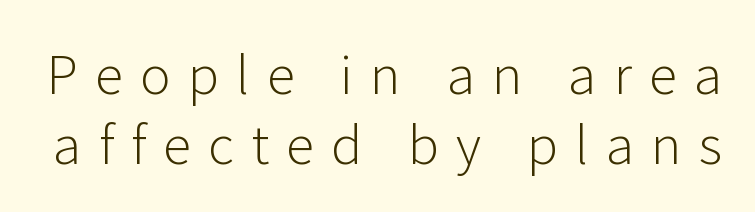
Q: Is the text bold? A: No.
Q: Is the text italic (slanted)? A: No, it is upright.
Q: Is the typeface a serif or a sans-serif typeface? A: Sans-serif.
Q: Is the text underlined? A: No.
Q: Is the spacing between letters normal or unusually wide? A: Unusually wide.
Q: Is the spacing between lines tight, normal or loose? A: Normal.
Q: Width (condensed, normal, or wide)? A: Normal.
Q: Stroke contrast? A: Low.
Q: x-height? A: Medium.
Q: Monospaced? A: No.
